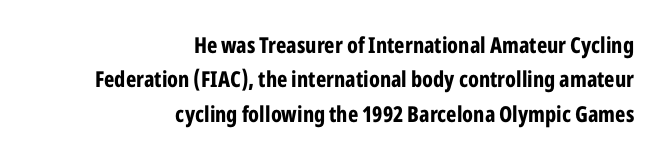
Q: Is the text bold? A: Yes.
Q: Is the text italic (slanted)? A: No, it is upright.
Q: Is the text underlined? A: No.
Q: How is the paragraph aligned? A: Right-aligned.
Q: Is the spacing between letters normal or unusually wide? A: Normal.
Q: Is the spacing between lines tight, normal or loose? A: Normal.
